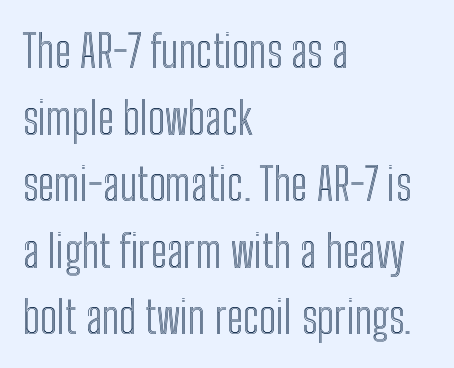
Q: Is the text italic (slanted)? A: No, it is upright.
Q: Is the text underlined? A: No.
Q: How is the paragraph aligned? A: Left-aligned.
Q: Is the spacing between letters normal or unusually wide? A: Normal.
Q: Is the spacing between lines tight, normal or loose? A: Normal.
Q: Width (condensed, normal, or wide)? A: Condensed.
Q: x-height? A: Medium.
Q: Monospaced? A: No.
